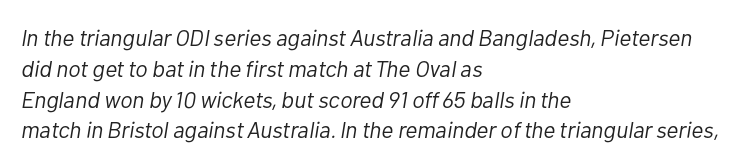
Q: Is the text bold? A: No.
Q: Is the text italic (slanted)? A: Yes, it leans right by about 10 degrees.
Q: Is the text underlined? A: No.
Q: How is the paragraph aligned? A: Left-aligned.
Q: Is the spacing between letters normal or unusually wide? A: Normal.
Q: Is the spacing between lines tight, normal or loose? A: Normal.
